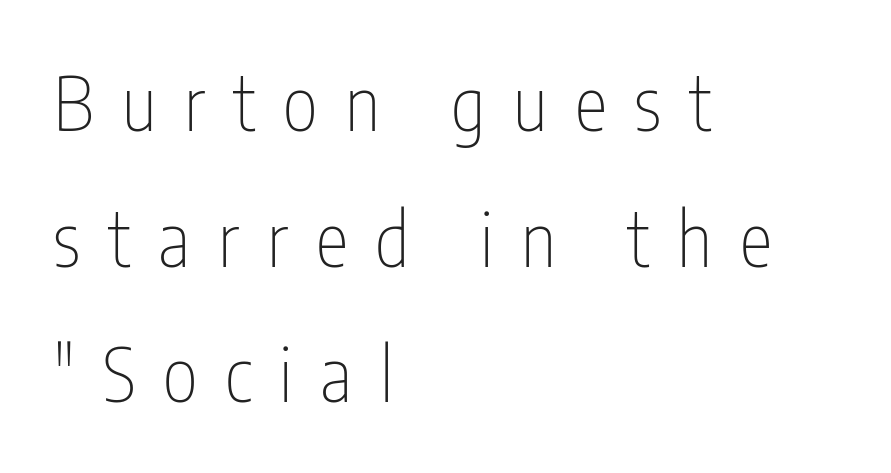
Character widths vary here, with narrow letters taking less room than wide ones. A classic flush-left, rag-right setting is used for this passage. Descenders hang freely into open space. No feet cap the strokes, marking this as sans-serif type.
